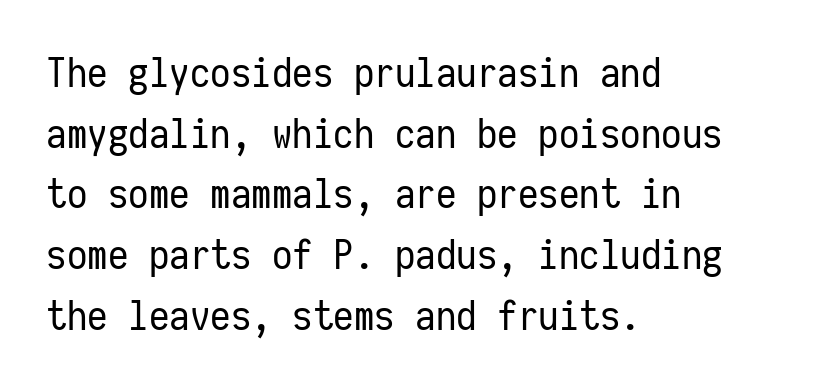
Q: Is the text bold? A: No.
Q: Is the text italic (slanted)? A: No, it is upright.
Q: Is the typeface a serif or a sans-serif typeface? A: Sans-serif.
Q: Is the text underlined? A: No.
Q: How is the paragraph aligned? A: Left-aligned.
Q: Is the spacing between letters normal or unusually wide? A: Normal.
Q: Is the spacing between lines tight, normal or loose? A: Normal.
Q: Width (condensed, normal, or wide)? A: Condensed.
Q: Stroke contrast? A: Low.
Q: x-height? A: Medium.
Q: Monospaced? A: Yes.
